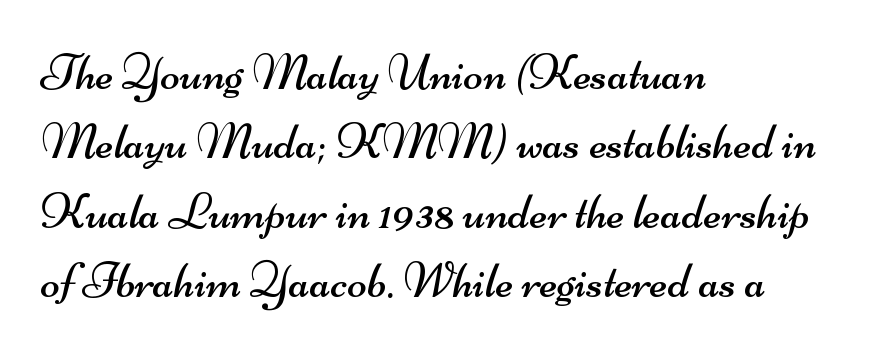
{"serif": "no", "bold": "no", "weight": "regular", "width": "wide", "stroke_contrast": "medium", "x_height": "small", "monospaced": "no", "underline": "no", "align": "left", "line_spacing": "normal", "line_spacing_ratio": 1.36, "letter_spacing": "normal", "letter_spacing_em": 0.0, "glyph_px": 51}
